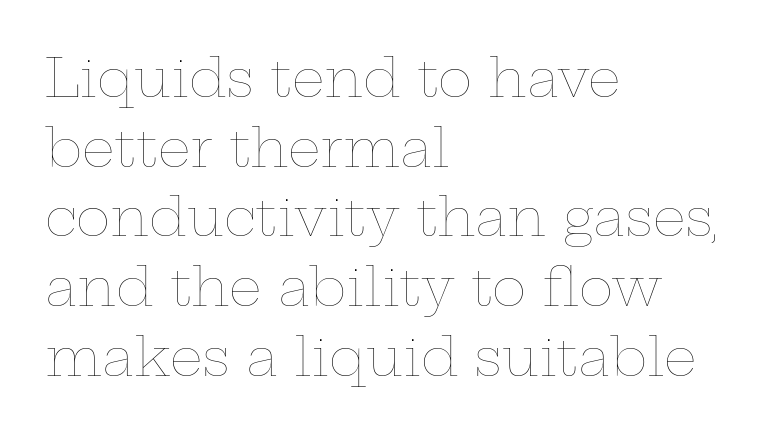
Q: Is the text bold? A: No.
Q: Is the text italic (slanted)? A: No, it is upright.
Q: Is the text underlined? A: No.
Q: How is the paragraph aligned? A: Left-aligned.
Q: Is the spacing between letters normal or unusually wide? A: Normal.
Q: Is the spacing between lines tight, normal or loose? A: Normal.
Q: Width (condensed, normal, or wide)? A: Wide.
Q: Stroke contrast? A: Low.
Q: x-height? A: Medium.
Q: Monospaced? A: No.
